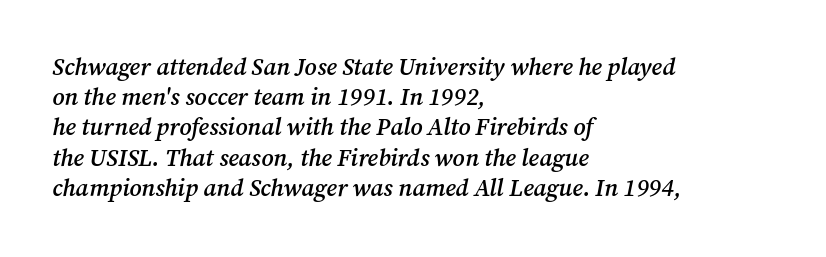
It's the slanting kind of type. Tracking here is standard; glyphs follow each other at the usual distance. These lines stack with their left ends in a neat column. Leading: standard.
